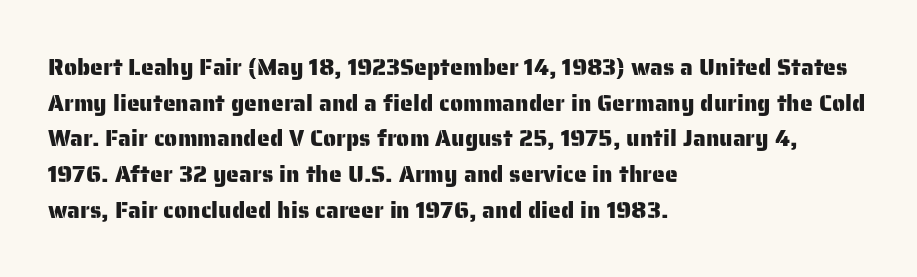
Q: Is the text italic (slanted)? A: No, it is upright.
Q: Is the text underlined? A: No.
Q: How is the paragraph aligned? A: Left-aligned.
Q: Is the spacing between letters normal or unusually wide? A: Normal.
Q: Is the spacing between lines tight, normal or loose? A: Normal.
